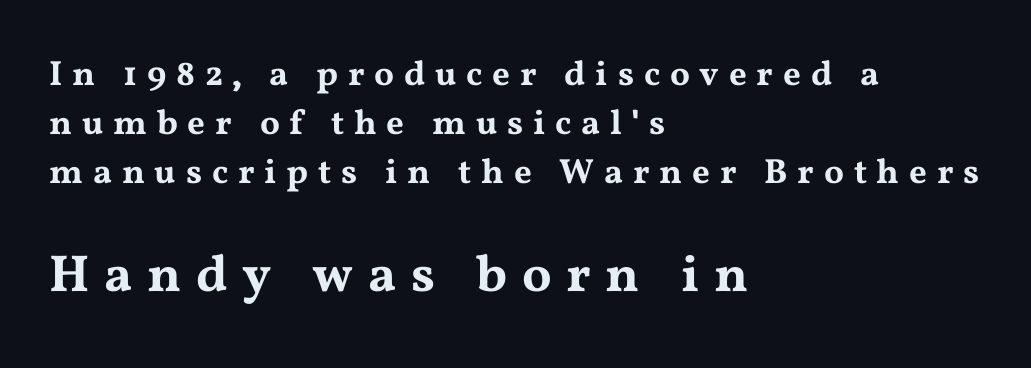
The image shows 52 px wide serif type, upright; set left-aligned, normal line spacing (1.4x), unusually wide letter spacing (+0.28 em), not underlined; the second (bottom) block is 1.49x larger; medium stroke contrast and a medium x-height.
